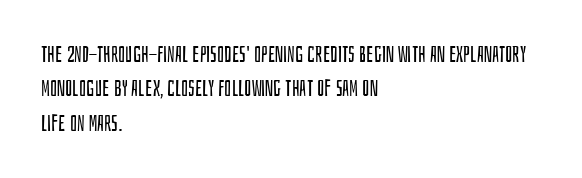
Observe the ordinary spacing: letters are neighbours, not strangers. Only glyphs here, with clear space below each row. Honestly, the row spacing looks completely unremarkable. No letter is thick-stroked: the sample isn't bold.
